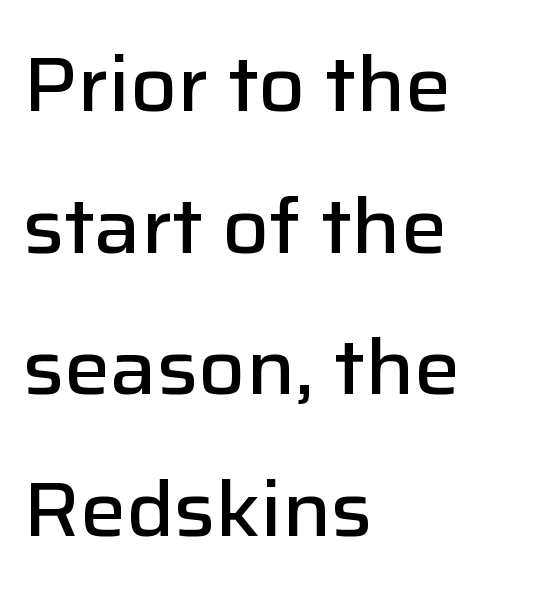
{"serif": "no", "italic": "no", "bold": "semi", "weight": "semibold", "width": "normal", "stroke_contrast": "low", "x_height": "medium", "monospaced": "no", "underline": "no", "align": "left", "line_spacing_ratio": 1.84, "letter_spacing": "normal", "letter_spacing_em": 0.0, "glyph_px": 77}
